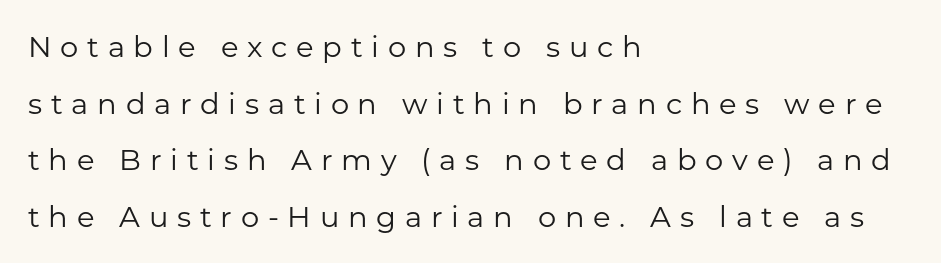
Q: Is the text bold? A: No.
Q: Is the text italic (slanted)? A: No, it is upright.
Q: Is the typeface a serif or a sans-serif typeface? A: Sans-serif.
Q: Is the text underlined? A: No.
Q: How is the paragraph aligned? A: Left-aligned.
Q: Is the spacing between letters normal or unusually wide? A: Unusually wide.
Q: Is the spacing between lines tight, normal or loose? A: Loose.
Q: Width (condensed, normal, or wide)? A: Normal.
Q: Stroke contrast? A: Low.
Q: x-height? A: Medium.
Q: Monospaced? A: No.
